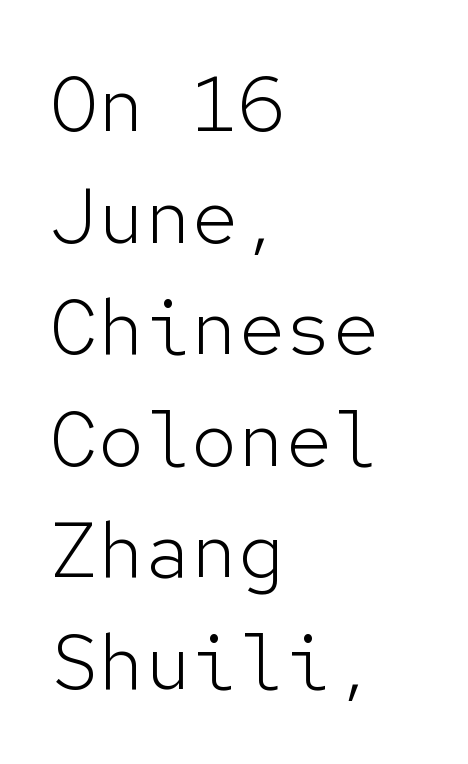
The image shows 78 px light sans-serif type, upright, monospaced; set left-aligned, normal line spacing (1.43x), normal letter spacing, not underlined; low stroke contrast and a medium x-height.
